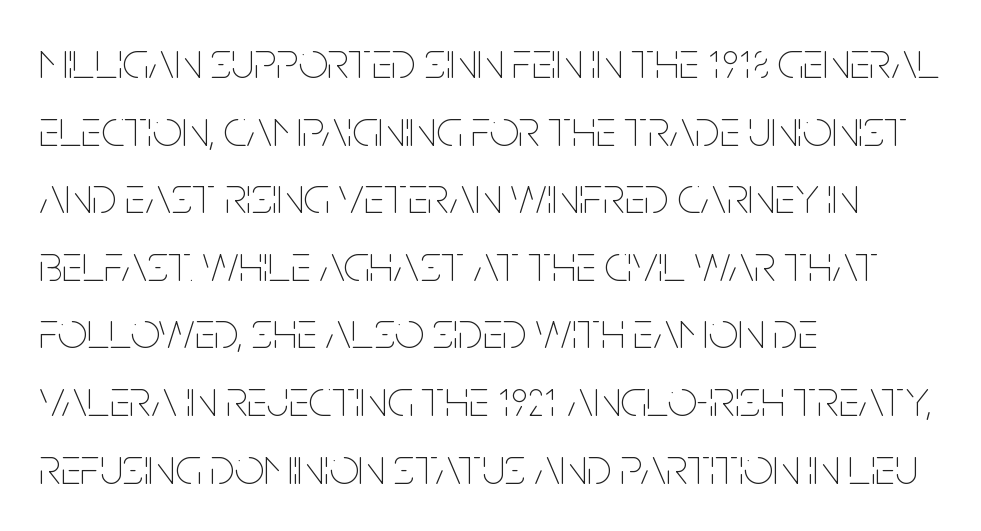
A quiet, ordinary-to-light weight characterises the typeface. The words here are not underlined. Typeset ragged right — the left edge is the straight one. Vertically, the passage feels balanced, rows spaced as you'd expect.
